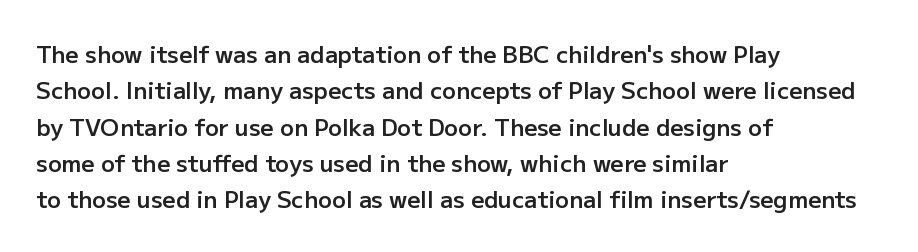
The image shows 23 px text type, upright; set left-aligned, normal line spacing (1.58x), normal letter spacing, not underlined.
